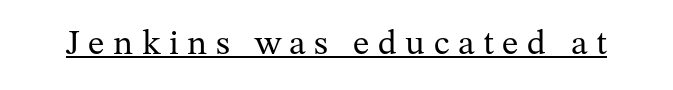
Q: Is the text bold? A: No.
Q: Is the text italic (slanted)? A: No, it is upright.
Q: Is the typeface a serif or a sans-serif typeface? A: Serif.
Q: Is the text underlined? A: Yes.
Q: Is the spacing between letters normal or unusually wide? A: Unusually wide.
Q: Width (condensed, normal, or wide)? A: Normal.
Q: Stroke contrast? A: Medium.
Q: x-height? A: Medium.
Q: Monospaced? A: No.
